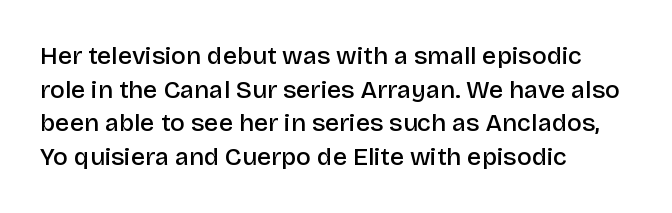
Q: Is the text bold? A: Semi-bold.
Q: Is the text italic (slanted)? A: No, it is upright.
Q: Is the text underlined? A: No.
Q: How is the paragraph aligned? A: Left-aligned.
Q: Is the spacing between letters normal or unusually wide? A: Normal.
Q: Is the spacing between lines tight, normal or loose? A: Normal.
